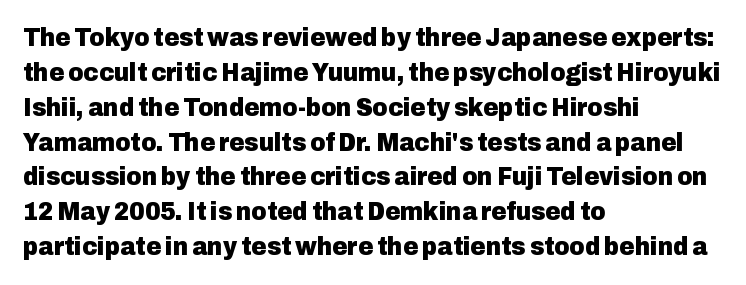
{"italic": "no", "bold": "yes", "underline": "no", "align": "left", "line_spacing": "normal", "line_spacing_ratio": 1.34, "letter_spacing": "normal", "letter_spacing_em": 0.0, "glyph_px": 26}
